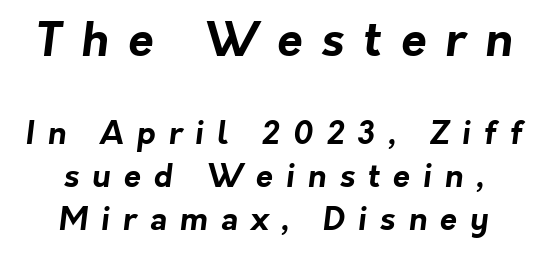
Underline: absent. Does extra space separate the letters? Yes, quite a lot of it. Character size in the leading block exceeds that of the trailing block. The lines in this sample share a center point and differ in where they start and stop.
